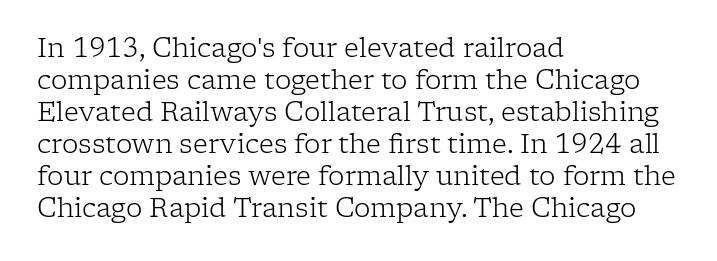
Q: Is the text bold? A: No.
Q: Is the text italic (slanted)? A: No, it is upright.
Q: Is the text underlined? A: No.
Q: How is the paragraph aligned? A: Left-aligned.
Q: Is the spacing between letters normal or unusually wide? A: Normal.
